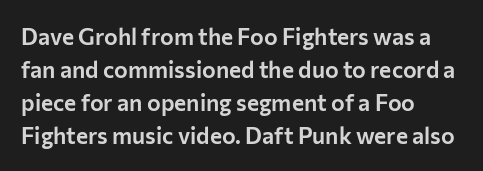
Q: Is the text italic (slanted)? A: No, it is upright.
Q: Is the text underlined? A: No.
Q: How is the paragraph aligned? A: Left-aligned.
Q: Is the spacing between letters normal or unusually wide? A: Normal.
Q: Is the spacing between lines tight, normal or loose? A: Normal.
